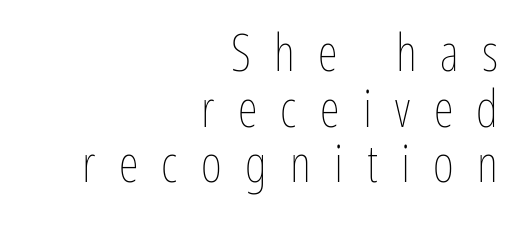
Q: Is the text bold? A: No.
Q: Is the text italic (slanted)? A: No, it is upright.
Q: Is the text underlined? A: No.
Q: How is the paragraph aligned? A: Right-aligned.
Q: Is the spacing between letters normal or unusually wide? A: Unusually wide.
Q: Is the spacing between lines tight, normal or loose? A: Tight.
Q: Width (condensed, normal, or wide)? A: Condensed.
Q: Stroke contrast? A: Low.
Q: x-height? A: Medium.
Q: Monospaced? A: No.
